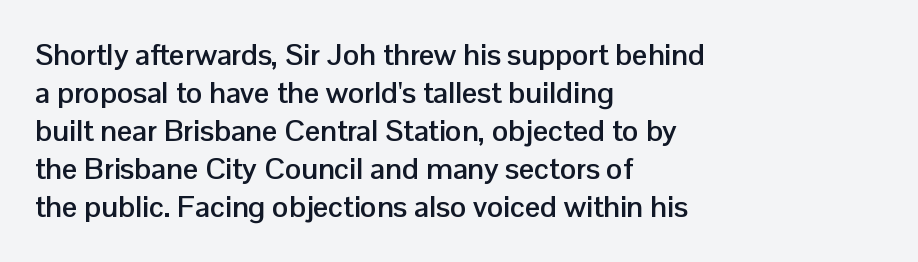
Q: Is the text bold? A: Yes.
Q: Is the text italic (slanted)? A: No, it is upright.
Q: Is the typeface a serif or a sans-serif typeface? A: Sans-serif.
Q: Is the text underlined? A: No.
Q: How is the paragraph aligned? A: Left-aligned.
Q: Is the spacing between letters normal or unusually wide? A: Normal.
Q: Is the spacing between lines tight, normal or loose? A: Normal.
Q: Width (condensed, normal, or wide)? A: Normal.
Q: Stroke contrast? A: Low.
Q: x-height? A: Medium.
Q: Monospaced? A: No.
